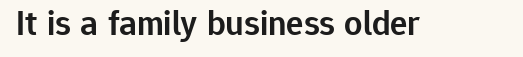
The image shows 36 px semibold sans-serif type, upright; set normal letter spacing, not underlined; low stroke contrast and a medium x-height.
